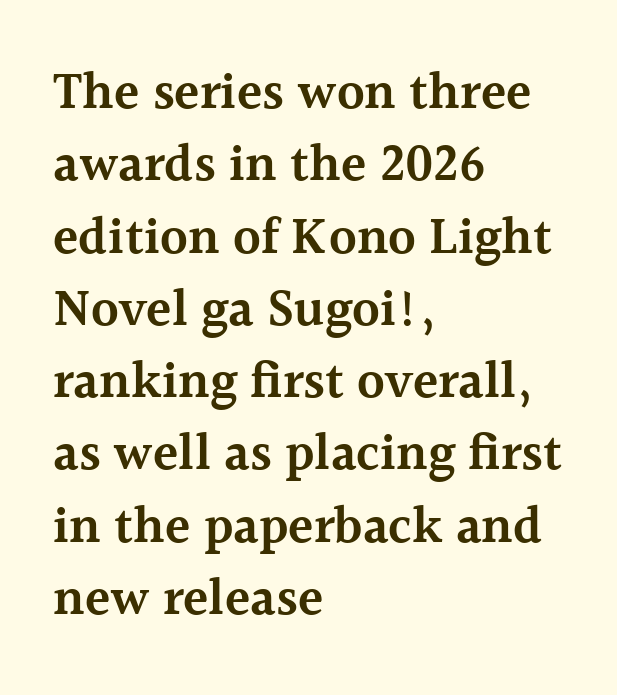
These lines stack with their left ends in a neat column. Does the type have serifs? Yes, each stem ends in a small foot. The lines sit at an ordinary, default distance from one another. There is no visible air inserted between adjacent glyphs.
